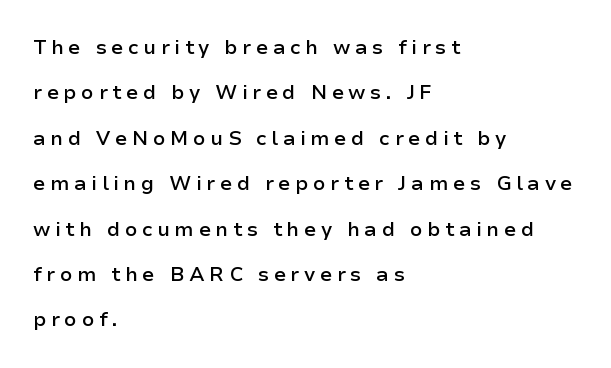
Notice the wide empty band between every row — that's loose leading. Does the copy run flush right? No — it runs flush left. A clean baseline with only descenders dipping below it. The lettering stays uniformly vertical, giving the passage a roman look.
